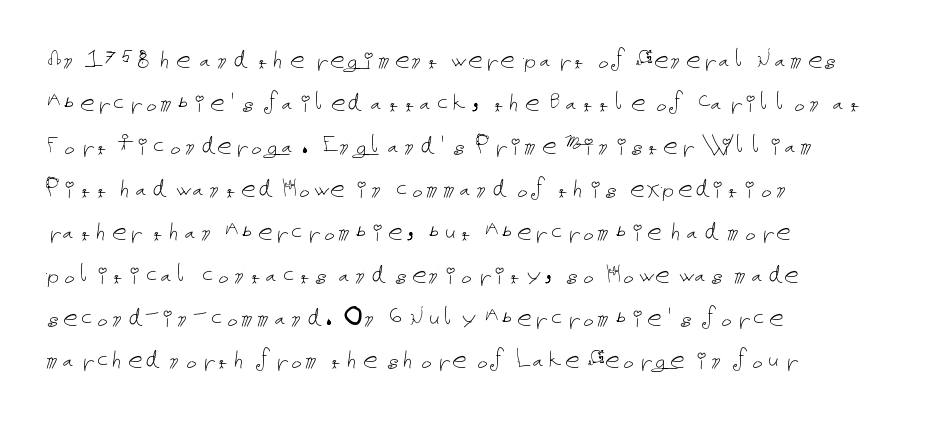
The image shows 29 px thin type, upright; set left-aligned, normal line spacing (1.48x), normal letter spacing, not underlined; low stroke contrast and a medium x-height.
